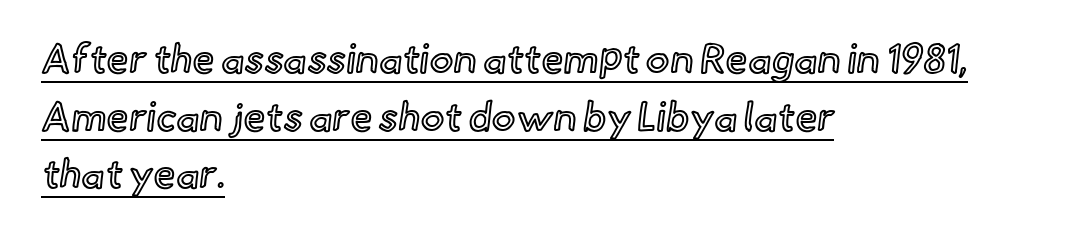
{"width": "normal", "x_height": "small", "monospaced": "no", "underline": "yes", "align": "left", "line_spacing": "normal", "line_spacing_ratio": 1.44, "letter_spacing": "normal", "letter_spacing_em": 0.0, "glyph_px": 40}
